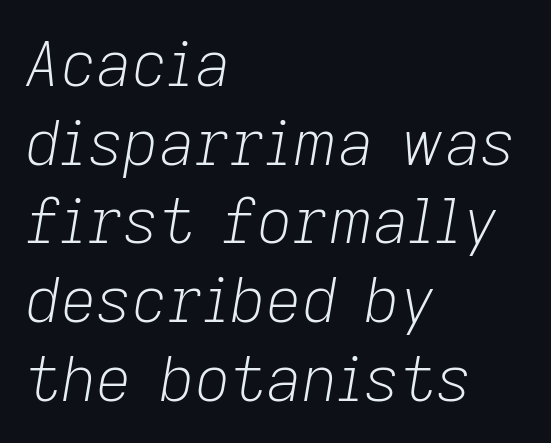
The image shows 62 px light type, italic (leaning right); set left-aligned, normal line spacing (1.27x), normal letter spacing, not underlined; low stroke contrast and a medium x-height.
